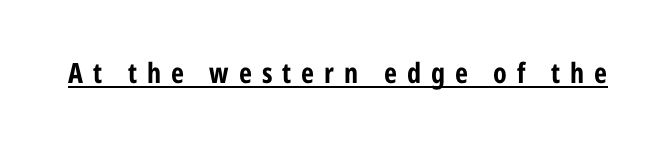
{"serif": "no", "italic": "no", "bold": "yes", "weight": "bold", "width": "condensed", "stroke_contrast": "low", "x_height": "medium", "monospaced": "no", "underline": "yes", "letter_spacing": "wide", "letter_spacing_em": 0.36, "glyph_px": 28}
